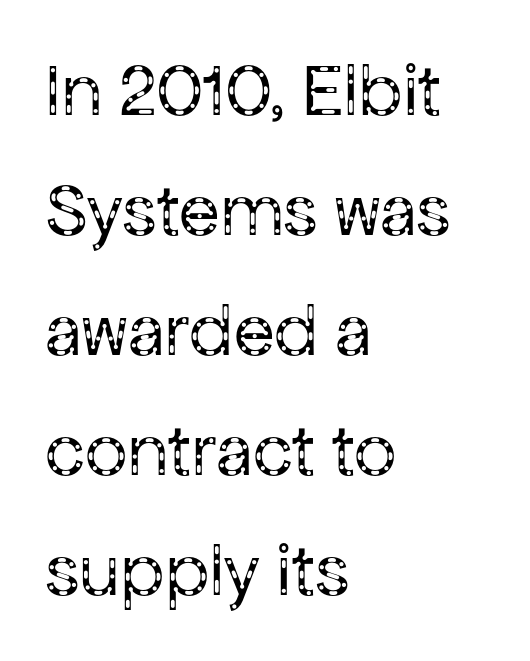
The baseline area is clear. The passage shown stacks its lines at a standard gap. The letters stand straight up with perfectly vertical stems. The face looks like a standard text weight, possibly lighter.
